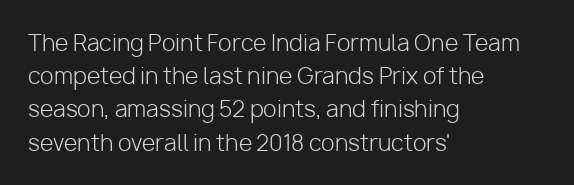
Q: Is the text bold? A: No.
Q: Is the text italic (slanted)? A: No, it is upright.
Q: Is the text underlined? A: No.
Q: How is the paragraph aligned? A: Left-aligned.
Q: Is the spacing between letters normal or unusually wide? A: Normal.
Q: Is the spacing between lines tight, normal or loose? A: Normal.
